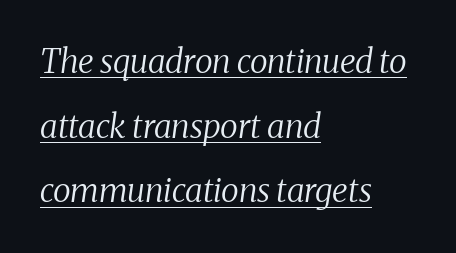
The passage shown stacks its lines with a broad gap. The axis of the letterforms is tilted away from vertical. Beneath each row of characters lies a ruled line. The face used here is proportionally spaced, like ordinary book or web type. No letter is thick-stroked: the sample isn't bold.
